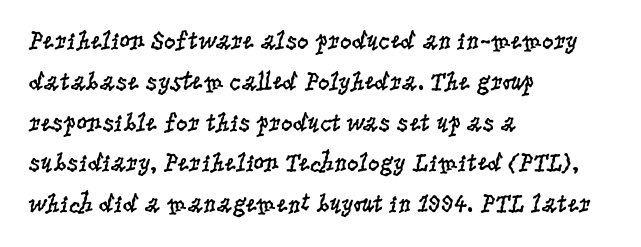
Q: Is the text bold? A: No.
Q: Is the text underlined? A: No.
Q: How is the paragraph aligned? A: Left-aligned.
Q: Is the spacing between letters normal or unusually wide? A: Normal.
Q: Is the spacing between lines tight, normal or loose? A: Normal.
